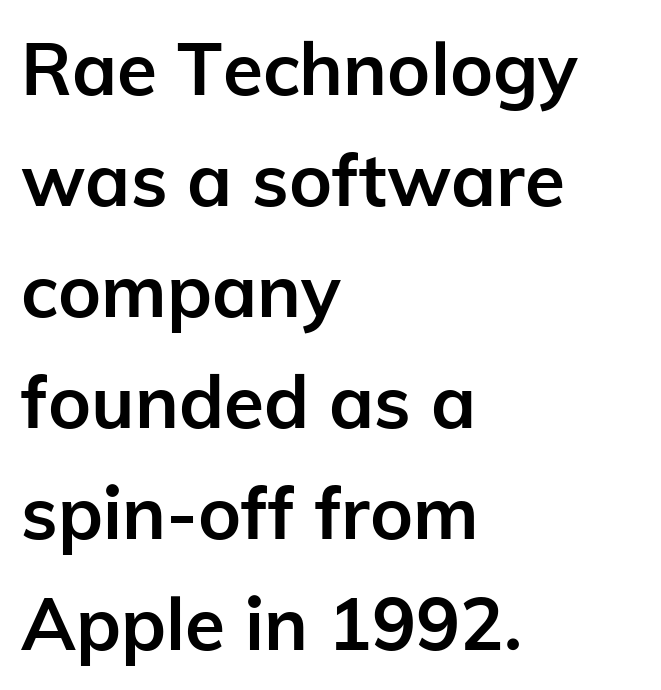
Q: Is the text bold? A: Yes.
Q: Is the text italic (slanted)? A: No, it is upright.
Q: Is the typeface a serif or a sans-serif typeface? A: Sans-serif.
Q: Is the text underlined? A: No.
Q: How is the paragraph aligned? A: Left-aligned.
Q: Is the spacing between letters normal or unusually wide? A: Normal.
Q: Is the spacing between lines tight, normal or loose? A: Normal.
Q: Width (condensed, normal, or wide)? A: Normal.
Q: Stroke contrast? A: Low.
Q: x-height? A: Medium.
Q: Monospaced? A: No.
